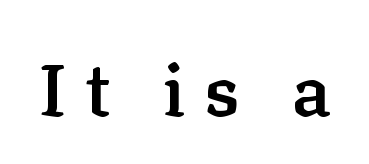
The image shows 73 px semibold serif type, upright; set unusually wide letter spacing (+0.25 em), not underlined; low stroke contrast and a medium x-height.
